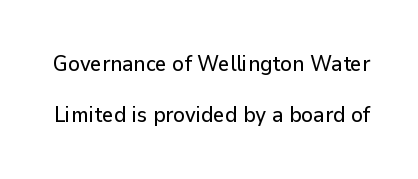
It's the straight-up-and-down kind of type. No extra tracking has been applied to these lines. Type without underlining. Vertical spacing — loose.
